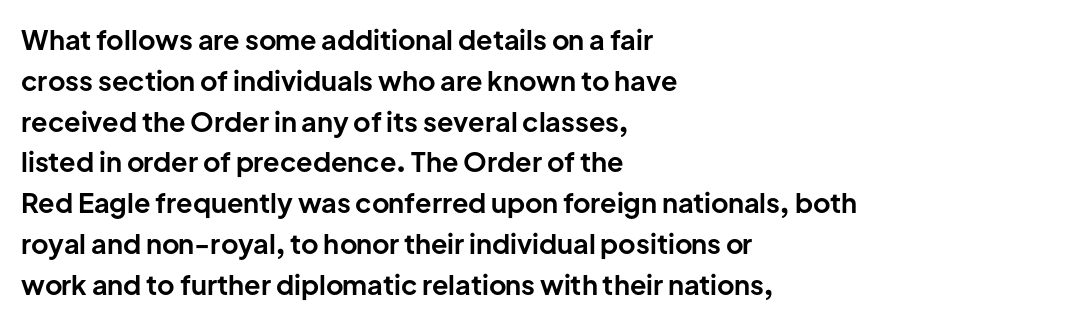
The image shows 27 px bold type, upright; set left-aligned, normal line spacing (1.51x), normal letter spacing, not underlined.
